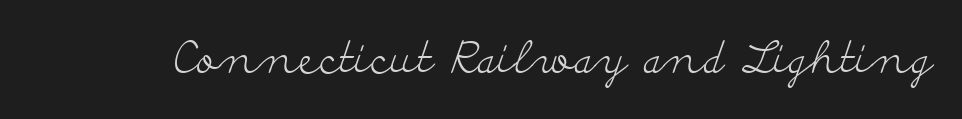
Words float on clear page, feet unadorned. Unbolded letterforms with no extra heft. Do the characters align in a grid? No, the font is proportional. Each word holds together tightly as a unit, with standard inter-letter gaps. Stroke terminals: seriffed.
